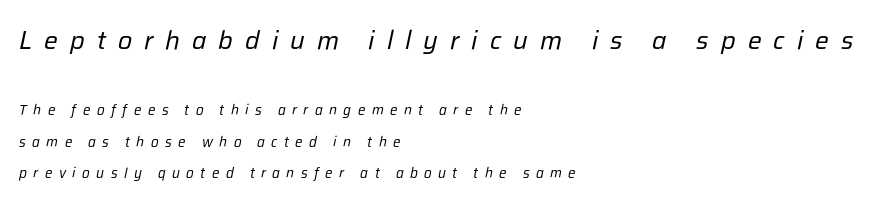
{"italic": "yes", "lean": "right", "slant_degrees": 12, "bold": "no", "underline": "no", "align": "left", "line_spacing": "loose", "line_spacing_ratio": 2.27, "letter_spacing": "wide", "letter_spacing_em": 0.46, "larger_block": "first", "size_ratio": 1.86, "glyph_px": 26}
